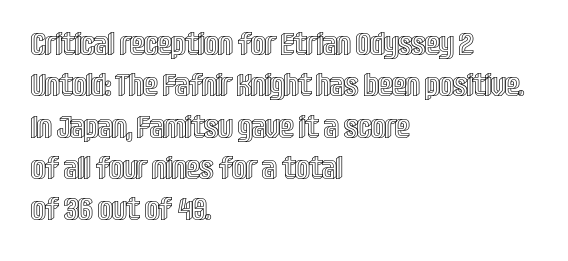
If you measured baseline to baseline, you'd find a middling distance. Note the varied advance widths — an 'i' is clearly narrower than an 'm'. If you drew a ruler down the left edge, every line would touch it. Nobody touched the tracking dial on this one. Notice how the stems are strictly vertical — no italics here. Bare-footed words on every line.
